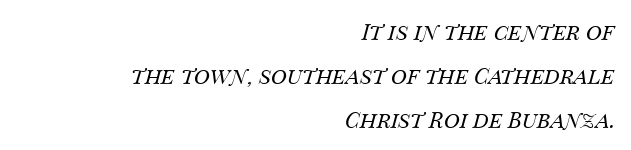
The image shows 22 px text type, italic (leaning right); set right-aligned, loose line spacing (1.99x), normal letter spacing, not underlined.
